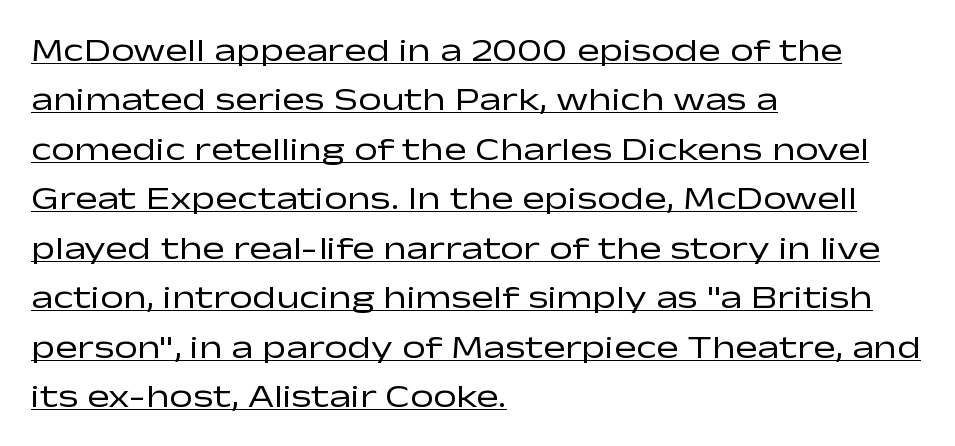
Q: Is the text bold? A: No.
Q: Is the text italic (slanted)? A: No, it is upright.
Q: Is the typeface a serif or a sans-serif typeface? A: Sans-serif.
Q: Is the text underlined? A: Yes.
Q: How is the paragraph aligned? A: Left-aligned.
Q: Is the spacing between letters normal or unusually wide? A: Normal.
Q: Is the spacing between lines tight, normal or loose? A: Normal.
Q: Width (condensed, normal, or wide)? A: Wide.
Q: Stroke contrast? A: Low.
Q: x-height? A: Medium.
Q: Monospaced? A: No.
